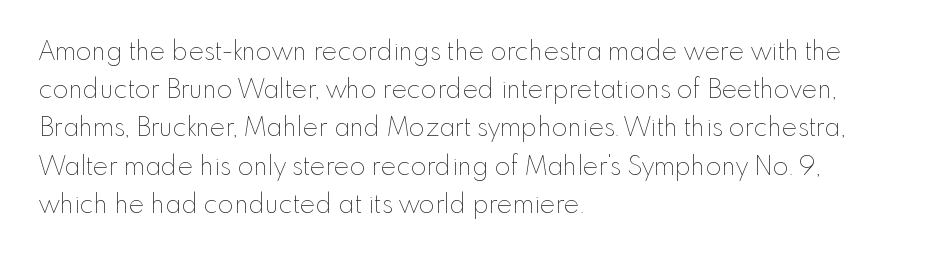
{"italic": "no", "bold": "no", "underline": "no", "align": "left", "line_spacing": "normal", "line_spacing_ratio": 1.47, "letter_spacing": "normal", "letter_spacing_em": 0.0, "glyph_px": 26}
